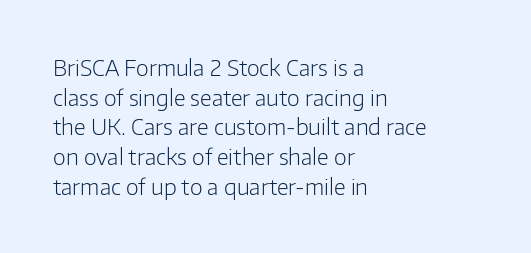
Q: Is the text bold? A: No.
Q: Is the text italic (slanted)? A: No, it is upright.
Q: Is the text underlined? A: No.
Q: How is the paragraph aligned? A: Left-aligned.
Q: Is the spacing between letters normal or unusually wide? A: Normal.
Q: Is the spacing between lines tight, normal or loose? A: Normal.
